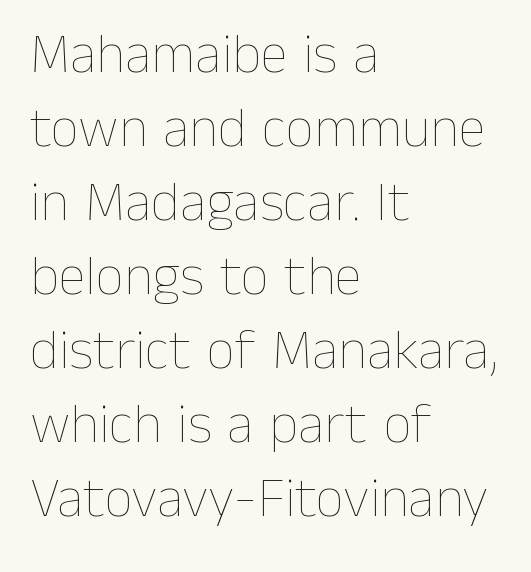
The image shows 56 px thin type, upright; set left-aligned, normal line spacing (1.32x), normal letter spacing, not underlined; low stroke contrast and a medium x-height.
